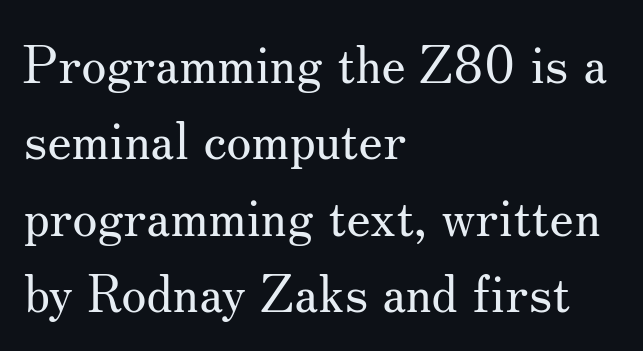
{"serif": "yes", "italic": "no", "bold": "no", "weight": "regular", "width": "normal", "stroke_contrast": "medium", "x_height": "small", "monospaced": "no", "underline": "no", "align": "left", "line_spacing": "normal", "line_spacing_ratio": 1.5, "letter_spacing": "normal", "letter_spacing_em": 0.0, "glyph_px": 51}
